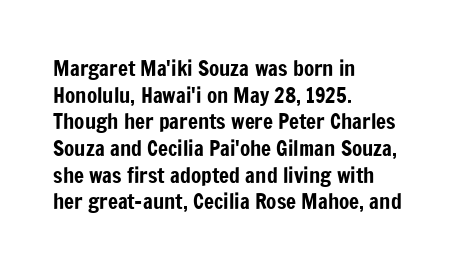
Q: Is the text italic (slanted)? A: No, it is upright.
Q: Is the text underlined? A: No.
Q: How is the paragraph aligned? A: Left-aligned.
Q: Is the spacing between letters normal or unusually wide? A: Normal.
Q: Is the spacing between lines tight, normal or loose? A: Normal.
